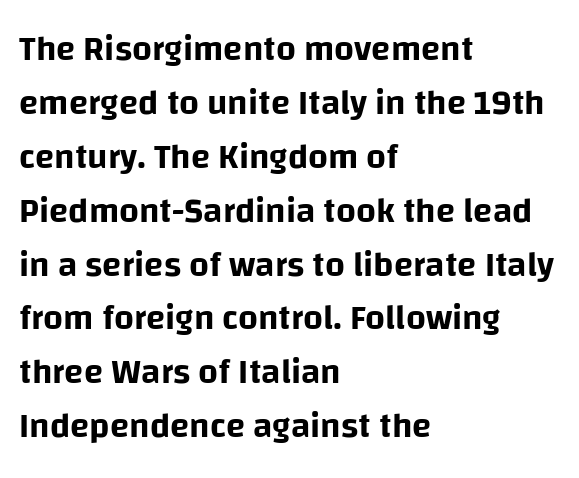
In terms of letterform style, serifs are entirely absent. Descender tails drop into unmarked territory. Posture: vertical. There is no visible air inserted between adjacent glyphs.
